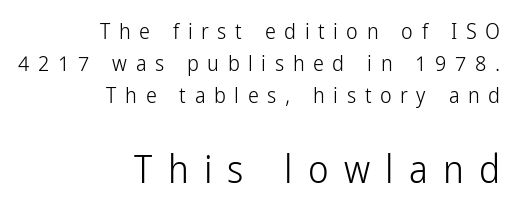
One-word summary of the alignment: right. Whoever set this made the second block the dominant, larger element. Notice how descenders clear the ascenders below comfortably — that's standard leading. Is this a heavy cut? Hardly; it is regular or lighter. The tracking reads as deliberately expanded to a designer's eye. These lines are rendered in a variable-pitch font.
